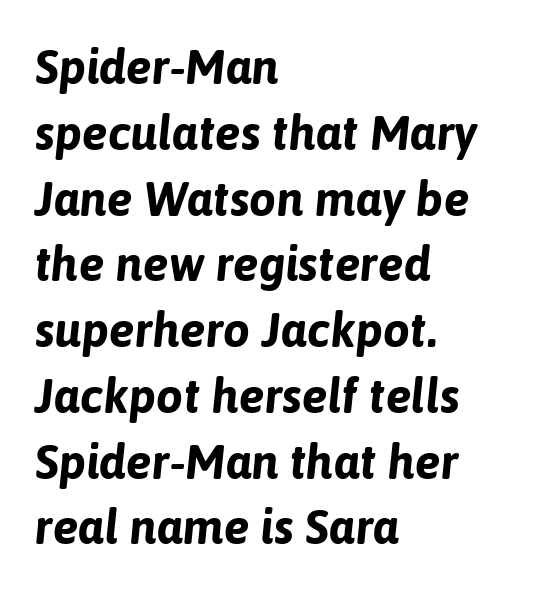
Q: Is the text bold? A: Yes.
Q: Is the text italic (slanted)? A: Yes, it leans right by about 6 degrees.
Q: Is the text underlined? A: No.
Q: How is the paragraph aligned? A: Left-aligned.
Q: Is the spacing between letters normal or unusually wide? A: Normal.
Q: Is the spacing between lines tight, normal or loose? A: Normal.
Q: Width (condensed, normal, or wide)? A: Normal.
Q: Stroke contrast? A: Low.
Q: x-height? A: Medium.
Q: Monospaced? A: No.
